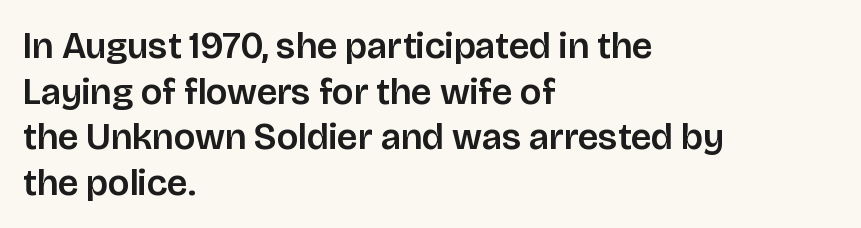
The image shows 37 px sans-serif type, upright; set left-aligned, line spacing 1.23x, normal letter spacing, not underlined; low stroke contrast and a large x-height.
